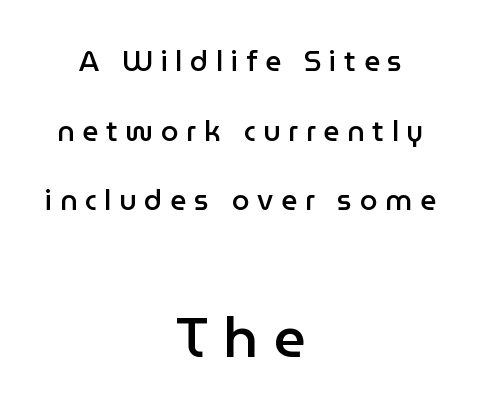
Q: Is the text bold? A: Semi-bold.
Q: Is the text italic (slanted)? A: No, it is upright.
Q: Is the typeface a serif or a sans-serif typeface? A: Sans-serif.
Q: Is the text underlined? A: No.
Q: How is the paragraph aligned? A: Centered.
Q: Is the spacing between letters normal or unusually wide? A: Unusually wide.
Q: Is the spacing between lines tight, normal or loose? A: Loose.
Q: Which block of text is set in a larger size, the first (top) or the second (bottom)? A: The second (bottom) one.
Q: Width (condensed, normal, or wide)? A: Normal.
Q: Stroke contrast? A: Low.
Q: x-height? A: Medium.
Q: Monospaced? A: No.
